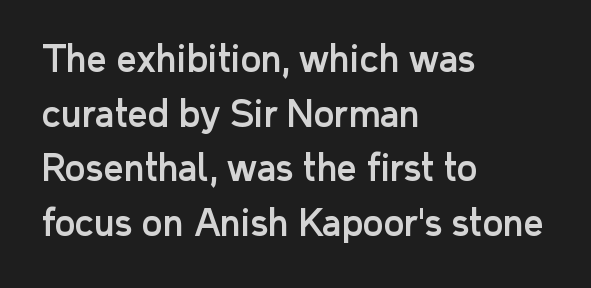
The image shows 35 px sans-serif type, upright; set left-aligned, normal line spacing (1.56x), normal letter spacing, not underlined; low stroke contrast and a medium x-height.
